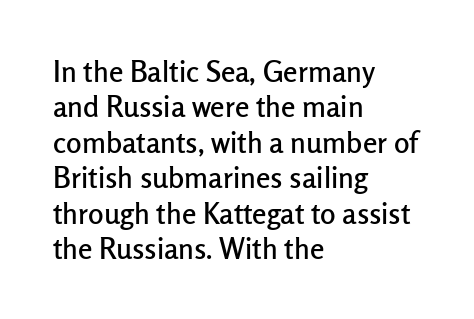
Horizontally, the lines are justified to the leading edge only. This sample uses plain, unmodified letter spacing. The text was rendered using a sans face with plain stroke endings. A typesetter would call this proportional, since set widths differ per character.
